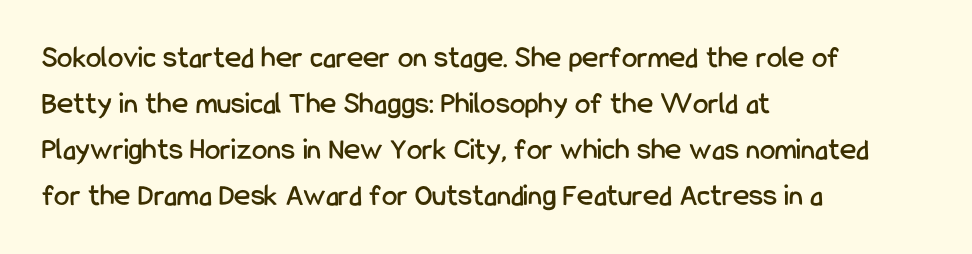
The image shows 31 px condensed sans-serif type, upright; set left-aligned, normal line spacing (1.48x), normal letter spacing, not underlined; low stroke contrast and a medium x-height.
